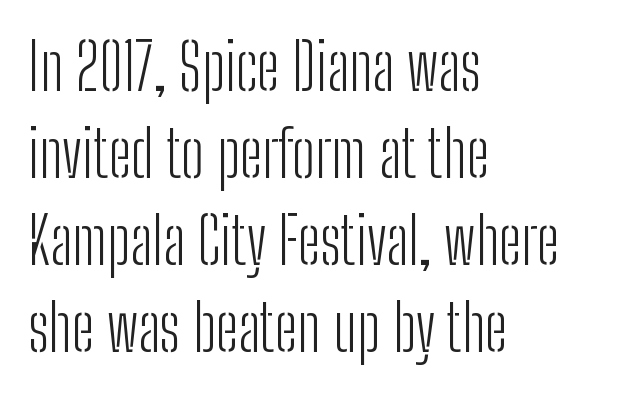
Q: Is the text bold? A: No.
Q: Is the text italic (slanted)? A: No, it is upright.
Q: Is the typeface a serif or a sans-serif typeface? A: Sans-serif.
Q: Is the text underlined? A: No.
Q: How is the paragraph aligned? A: Left-aligned.
Q: Is the spacing between letters normal or unusually wide? A: Normal.
Q: Is the spacing between lines tight, normal or loose? A: Normal.
Q: Width (condensed, normal, or wide)? A: Condensed.
Q: Stroke contrast? A: Low.
Q: x-height? A: Medium.
Q: Monospaced? A: No.
